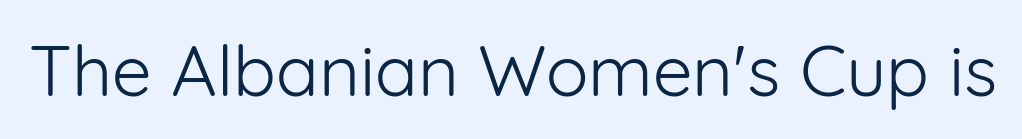
The image shows 71 px light sans-serif type, upright; set normal letter spacing, not underlined; low stroke contrast and a medium x-height.
